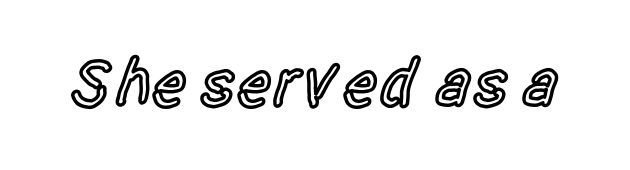
Descenders hang freely into open space. How are the letters spaced? Ordinarily, with no added tracking. This is moderately heavy type, rendered in semibold. Note the varied advance widths — an 'i' is clearly narrower than an 'm'.
